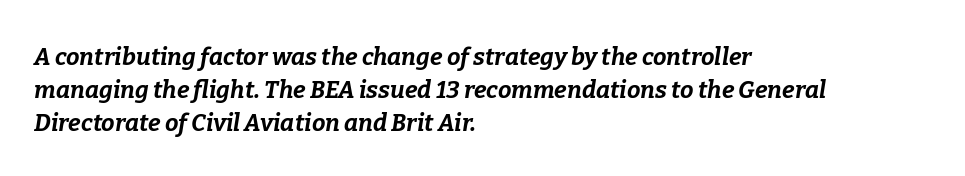
The axis of the letterforms is tilted away from vertical. Pretty heavy lettering here — definitely bold. The lines in this sample share a left origin and differ only in where they stop. Beneath every word, the page is bare.
